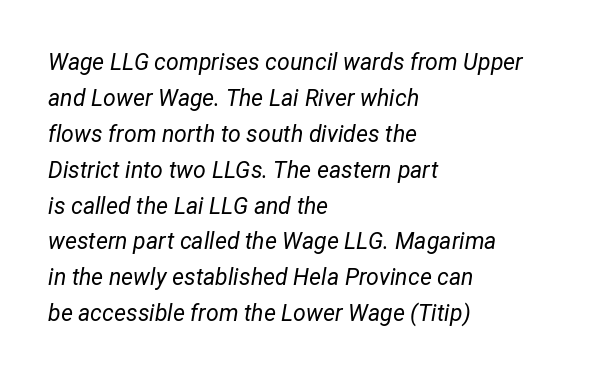
Successive baselines arrive at the customary interval. Only glyphs here, with clear space below each row. Weight: not bold — regular or lighter. The line texture is even and compact thanks to regular tracking. The paragraph has a hard left edge and a soft right edge. Slanted lettering throughout.
